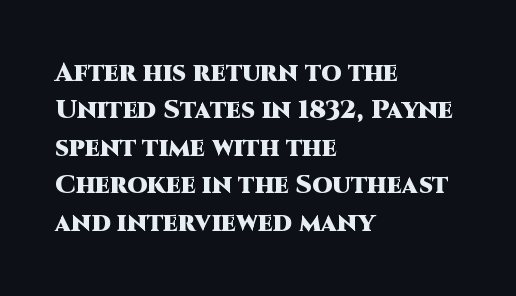
Q: Is the text bold? A: Yes.
Q: Is the text italic (slanted)? A: No, it is upright.
Q: Is the text underlined? A: No.
Q: How is the paragraph aligned? A: Left-aligned.
Q: Is the spacing between letters normal or unusually wide? A: Normal.
Q: Is the spacing between lines tight, normal or loose? A: Normal.
